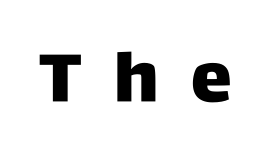
Q: Is the text italic (slanted)? A: No, it is upright.
Q: Is the typeface a serif or a sans-serif typeface? A: Sans-serif.
Q: Is the text underlined? A: No.
Q: Is the spacing between letters normal or unusually wide? A: Unusually wide.
Q: Width (condensed, normal, or wide)? A: Normal.
Q: Stroke contrast? A: Low.
Q: x-height? A: Large.
Q: Monospaced? A: No.
